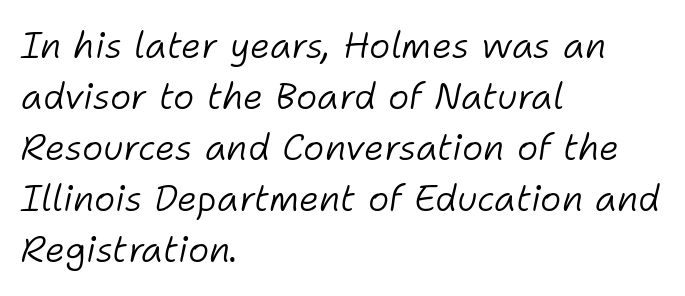
Q: Is the text bold? A: No.
Q: Is the text italic (slanted)? A: Yes, it leans right by about 11 degrees.
Q: Is the text underlined? A: No.
Q: How is the paragraph aligned? A: Left-aligned.
Q: Is the spacing between letters normal or unusually wide? A: Normal.
Q: Is the spacing between lines tight, normal or loose? A: Normal.
Q: Width (condensed, normal, or wide)? A: Normal.
Q: Stroke contrast? A: Low.
Q: x-height? A: Medium.
Q: Monospaced? A: No.
